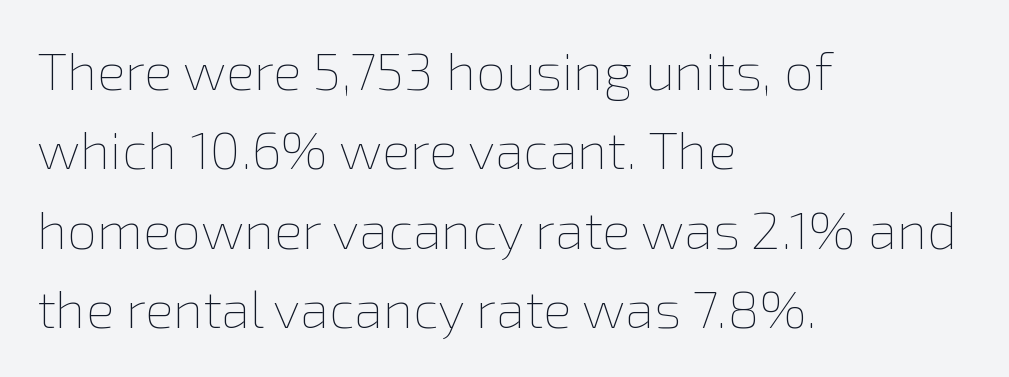
{"italic": "no", "bold": "no", "weight": "thin", "width": "normal", "stroke_contrast": "low", "x_height": "medium", "monospaced": "no", "underline": "no", "align": "left", "line_spacing": "normal", "line_spacing_ratio": 1.5, "letter_spacing": "normal", "letter_spacing_em": 0.0, "glyph_px": 53}
